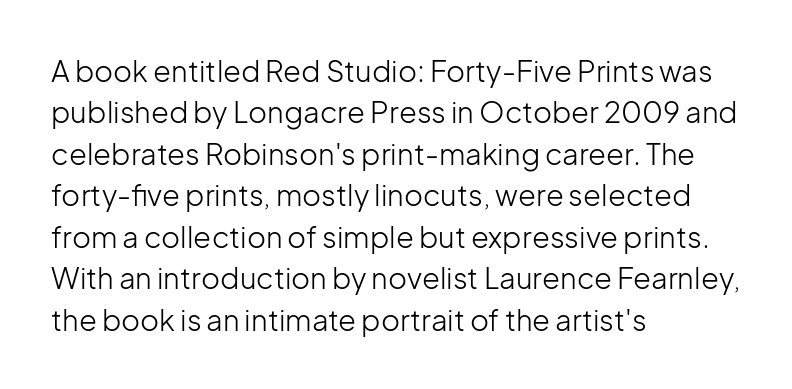
On a weight scale, this lands at 450 or below. The rendering uses natural spacing where letterforms have individual widths. Standard letterfit; no display-style spreading of the glyphs. Quick note: underline off. Tall strokes in this sample are plumb rather than angled.
